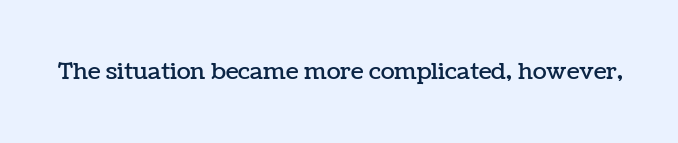
The image shows 23 px text type, upright; set normal letter spacing, not underlined.
